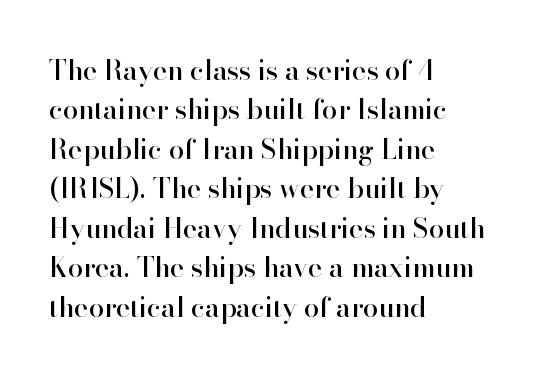
Rule under the text: the space is simply empty. The passage is arranged the way most books set body copy — flush left. This is the regular roman posture of the typeface. Default kerning and tracking; the words read as compact shapes.
